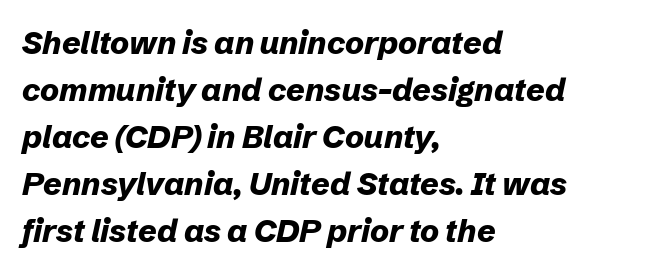
Q: Is the text bold? A: Yes.
Q: Is the text italic (slanted)? A: Yes, it leans right by about 12 degrees.
Q: Is the text underlined? A: No.
Q: How is the paragraph aligned? A: Left-aligned.
Q: Is the spacing between letters normal or unusually wide? A: Normal.
Q: Is the spacing between lines tight, normal or loose? A: Normal.
Q: Width (condensed, normal, or wide)? A: Normal.
Q: Stroke contrast? A: Low.
Q: x-height? A: Medium.
Q: Monospaced? A: No.
